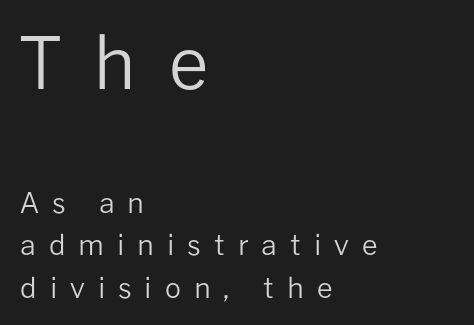
{"serif": "no", "italic": "no", "bold": "no", "weight": "regular", "width": "normal", "stroke_contrast": "low", "x_height": "medium", "monospaced": "no", "underline": "no", "align": "left", "line_spacing": "normal", "line_spacing_ratio": 1.52, "letter_spacing": "wide", "letter_spacing_em": 0.46, "larger_block": "first", "size_ratio": 2.54, "glyph_px": 71}
